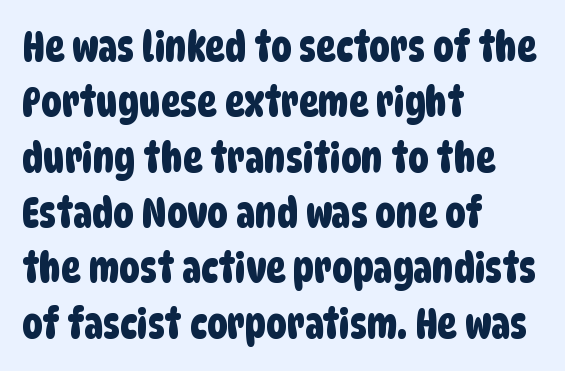
You can tell from the bare stems that sans-serif type was used. The face used here is proportionally spaced, like ordinary book or web type. The tracking reads as untouched default to a designer's eye. This sample keeps an unexceptional amount of space between lines. Descenders hang freely into open space.
